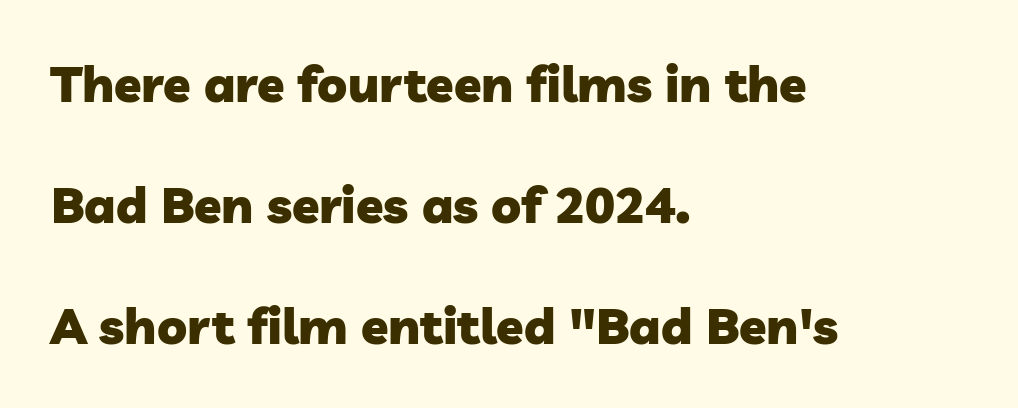
The image shows 50 px heavy sans-serif type; set left-aligned, loose line spacing (2.42x), normal letter spacing, not underlined; low stroke contrast and a medium x-height.
